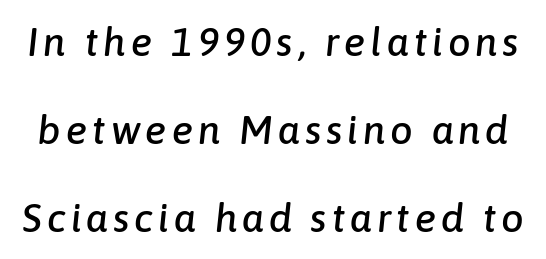
{"italic": "yes", "lean": "right", "slant_degrees": 6, "width": "normal", "stroke_contrast": "low", "x_height": "medium", "monospaced": "no", "underline": "no", "line_spacing": "loose", "line_spacing_ratio": 2.2, "glyph_px": 40}
